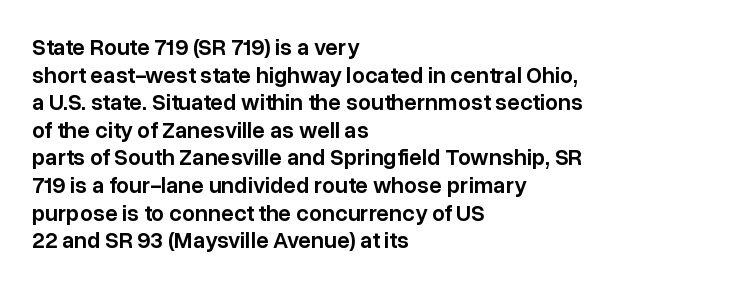
Q: Is the text bold? A: Semi-bold.
Q: Is the text italic (slanted)? A: No, it is upright.
Q: Is the text underlined? A: No.
Q: How is the paragraph aligned? A: Left-aligned.
Q: Is the spacing between letters normal or unusually wide? A: Normal.
